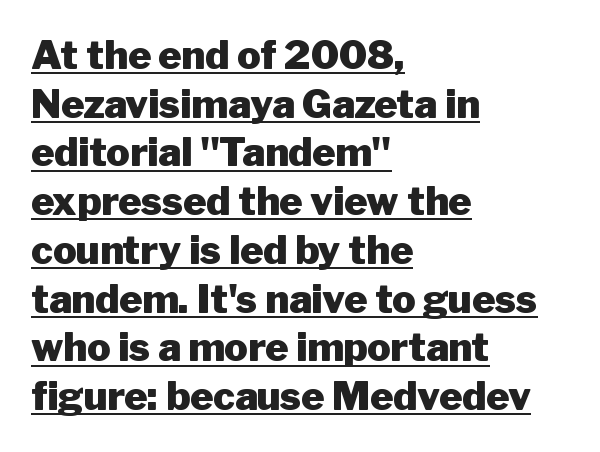
Q: Is the text bold? A: Yes.
Q: Is the text italic (slanted)? A: No, it is upright.
Q: Is the typeface a serif or a sans-serif typeface? A: Sans-serif.
Q: Is the text underlined? A: Yes.
Q: How is the paragraph aligned? A: Left-aligned.
Q: Is the spacing between letters normal or unusually wide? A: Normal.
Q: Is the spacing between lines tight, normal or loose? A: Normal.
Q: Width (condensed, normal, or wide)? A: Normal.
Q: Stroke contrast? A: Low.
Q: x-height? A: Medium.
Q: Monospaced? A: No.
